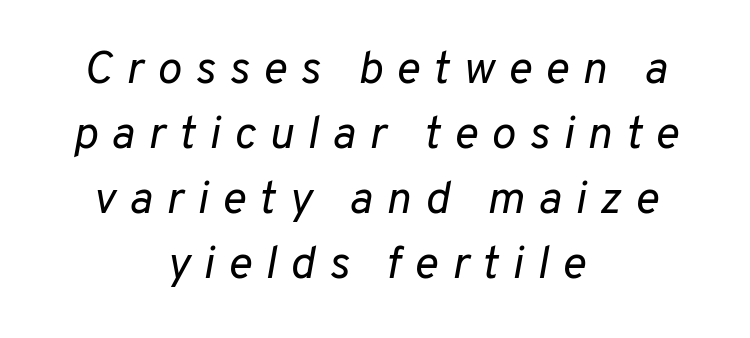
Q: Is the text bold? A: No.
Q: Is the text italic (slanted)? A: Yes, it leans right by about 10 degrees.
Q: Is the text underlined? A: No.
Q: How is the paragraph aligned? A: Centered.
Q: Is the spacing between letters normal or unusually wide? A: Unusually wide.
Q: Is the spacing between lines tight, normal or loose? A: Normal.
Q: Width (condensed, normal, or wide)? A: Normal.
Q: Stroke contrast? A: Low.
Q: x-height? A: Medium.
Q: Monospaced? A: No.
